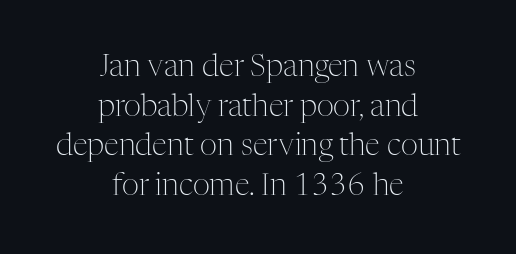
The image shows 30 px light serif type, upright; set centered, normal line spacing (1.32x), normal letter spacing, not underlined; medium stroke contrast and a medium x-height.
